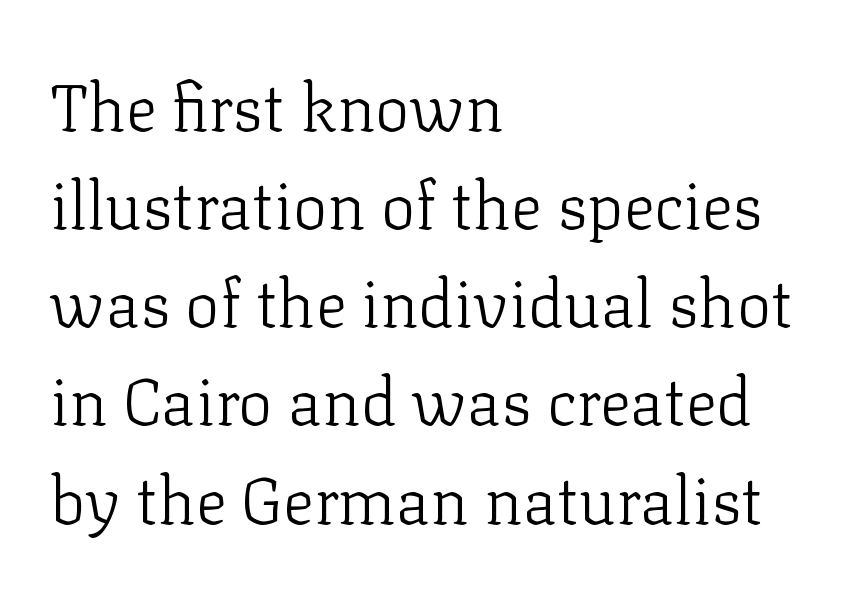
The type family on display is of the serif kind. The letters advance in unequal steps, a hallmark of proportional type. Stem width sits at or under what a default text font uses. The face used here is rendered with its standard letterfit. Horizontally, the lines are justified to the leading edge only. The typography opts for an upright posture over an oblique one.
